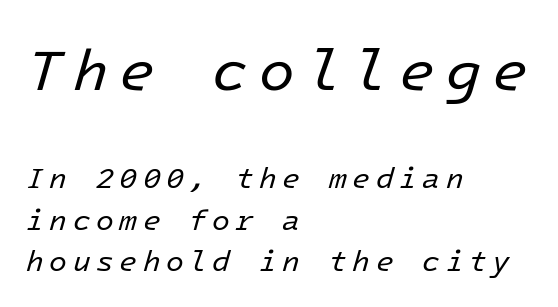
The image shows 58 px regular-weight type, italic (leaning right); set left-aligned, normal line spacing (1.44x), not underlined; the first (top) block is 2.0x larger; low stroke contrast and a medium x-height.
